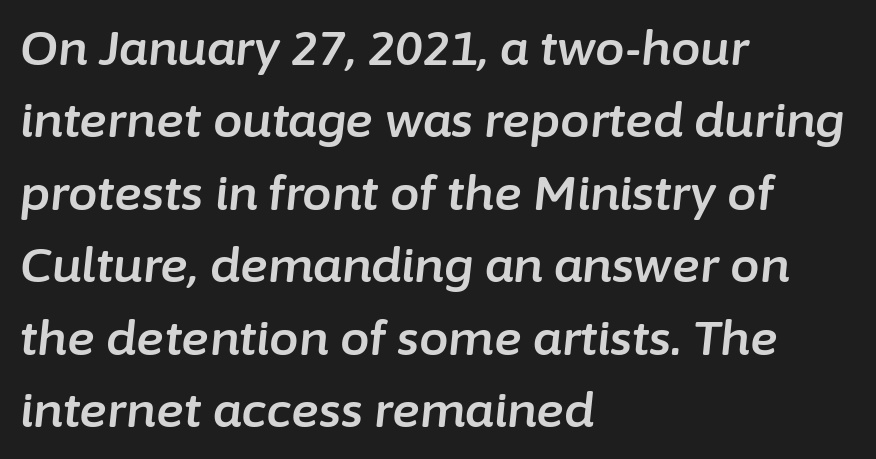
Posture: slanted. Compared with typical body copy, the letter spacing here is the same. The letters advance in unequal steps, a hallmark of proportional type. Vertical spacing — default. The baseline area is clear.
